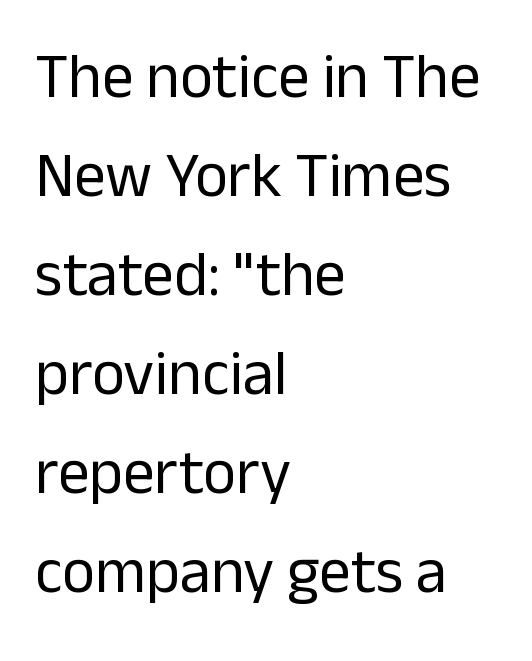
The image shows 63 px regular-weight sans-serif type, upright; set left-aligned, normal line spacing (1.57x), normal letter spacing, not underlined; low stroke contrast and a medium x-height.
